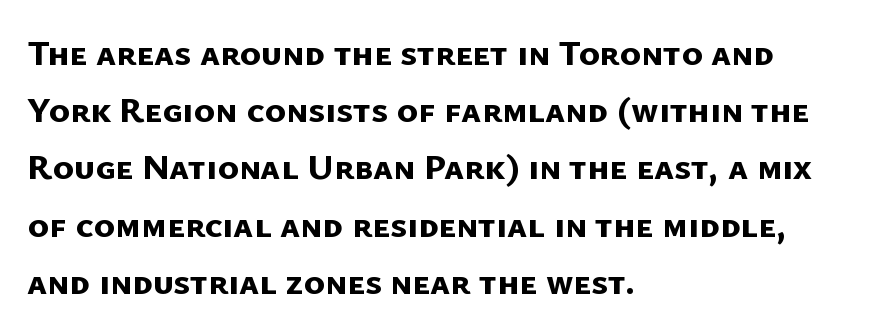
Q: Is the text bold? A: Yes.
Q: Is the typeface a serif or a sans-serif typeface? A: Sans-serif.
Q: Is the text underlined? A: No.
Q: How is the paragraph aligned? A: Left-aligned.
Q: Is the spacing between letters normal or unusually wide? A: Normal.
Q: Is the spacing between lines tight, normal or loose? A: Normal.
Q: Width (condensed, normal, or wide)? A: Normal.
Q: Stroke contrast? A: Low.
Q: x-height? A: Medium.
Q: Monospaced? A: No.
